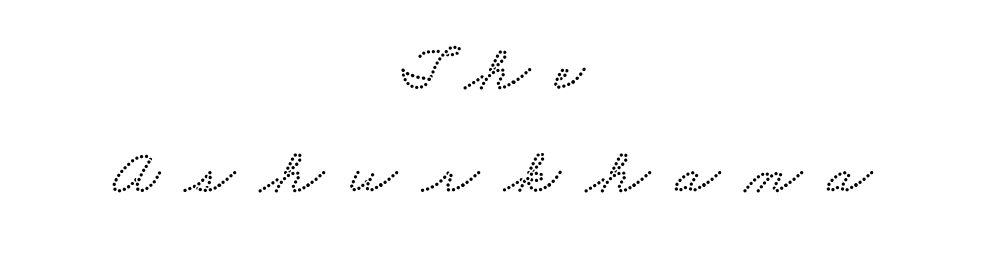
The image shows 65 px wide type; set centered, normal line spacing (1.58x), unusually wide letter spacing (+0.39 em), not underlined; low stroke contrast and a small x-height.
